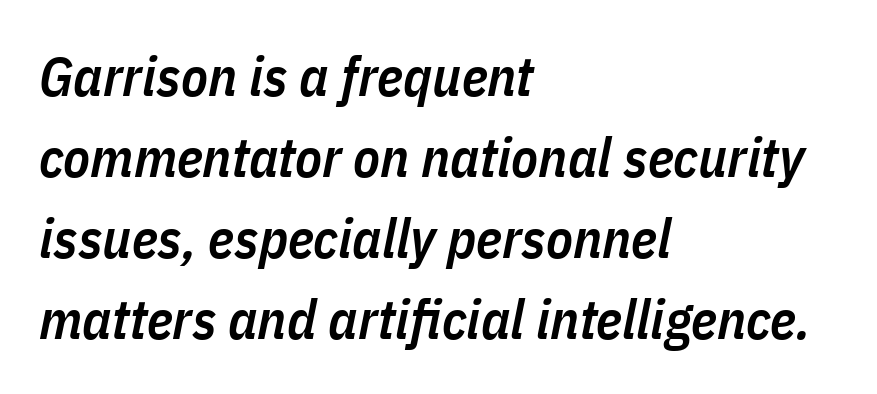
{"italic": "yes", "lean": "right", "slant_degrees": 11, "bold": "semi", "weight": "semibold", "width": "condensed", "stroke_contrast": "low", "x_height": "medium", "monospaced": "no", "underline": "no", "align": "left", "line_spacing": "normal", "line_spacing_ratio": 1.47, "letter_spacing": "normal", "letter_spacing_em": 0.0, "glyph_px": 55}
